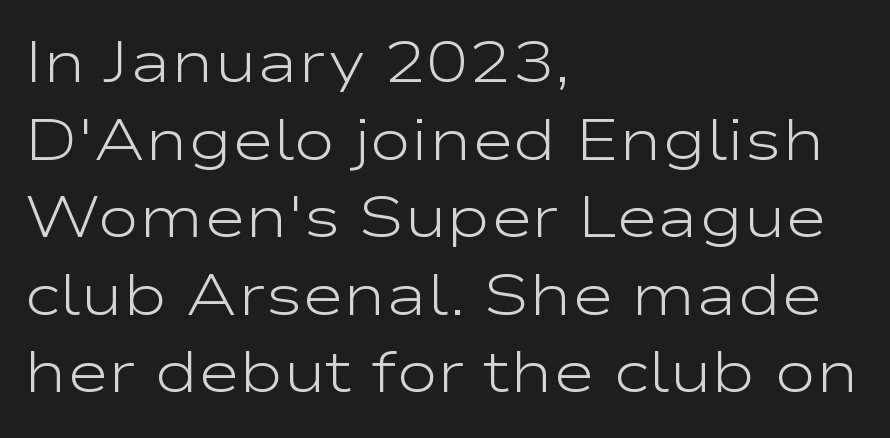
The image shows 57 px light, wide sans-serif type, upright; set left-aligned, normal line spacing (1.36x), normal letter spacing, not underlined; low stroke contrast and a medium x-height.
